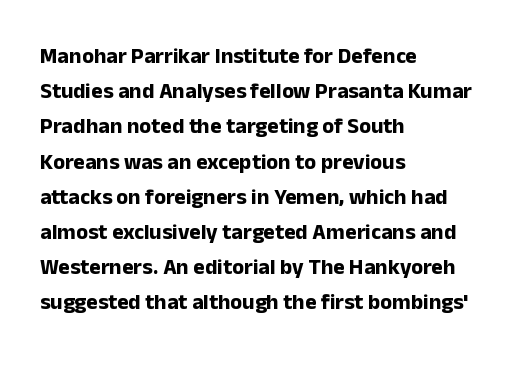
{"italic": "no", "bold": "yes", "underline": "no", "align": "left", "line_spacing": "normal", "line_spacing_ratio": 1.6, "letter_spacing": "normal", "letter_spacing_em": 0.0, "glyph_px": 22}
